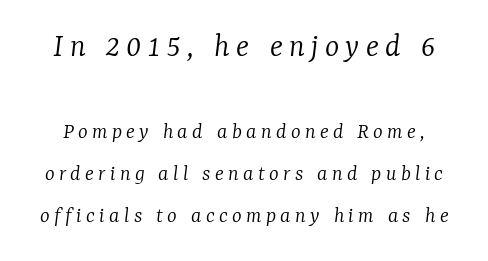
In this sample the first text group is rendered at the bigger scale. Letterform terminals end in serifs throughout the passage. Plain, unruled lines of type. An italicized treatment has been applied to the whole sample.
